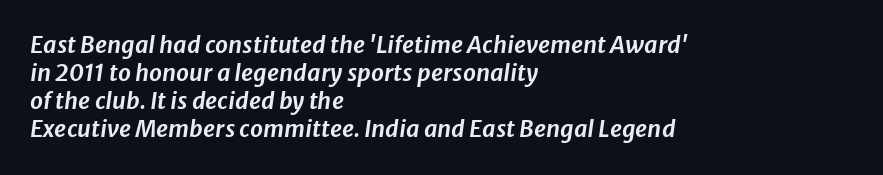
{"italic": "yes", "lean": "right", "slant_degrees": 8, "underline": "no", "align": "left", "line_spacing_ratio": 1.22, "letter_spacing": "normal", "letter_spacing_em": 0.0, "glyph_px": 23}
